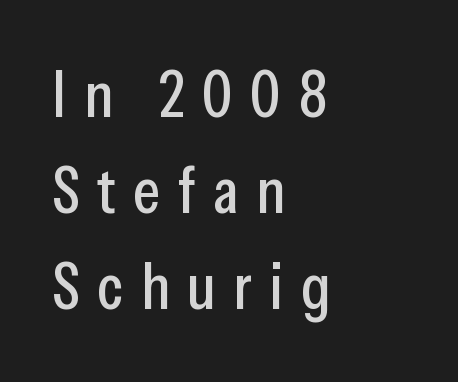
The image shows 65 px condensed sans-serif type, upright; set left-aligned, normal line spacing (1.48x), unusually wide letter spacing (+0.27 em), not underlined; low stroke contrast and a medium x-height.
